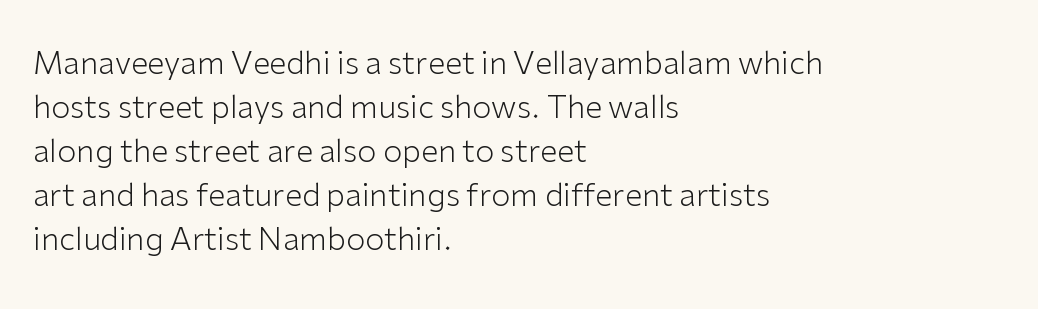
{"serif": "no", "italic": "no", "bold": "no", "weight": "light", "width": "normal", "stroke_contrast": "low", "x_height": "medium", "monospaced": "no", "underline": "no", "align": "left", "line_spacing": "normal", "line_spacing_ratio": 1.42, "letter_spacing": "normal", "letter_spacing_em": 0.0, "glyph_px": 31}
